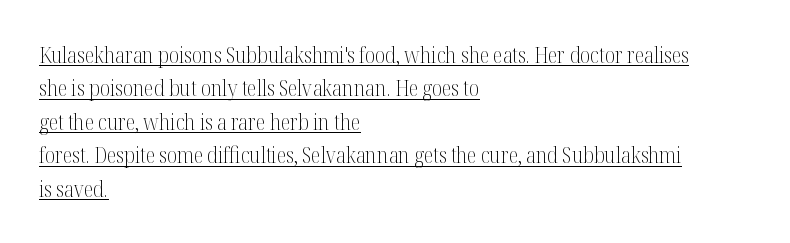
Q: Is the text bold? A: No.
Q: Is the text italic (slanted)? A: No, it is upright.
Q: Is the text underlined? A: Yes.
Q: How is the paragraph aligned? A: Left-aligned.
Q: Is the spacing between letters normal or unusually wide? A: Normal.
Q: Is the spacing between lines tight, normal or loose? A: Normal.
